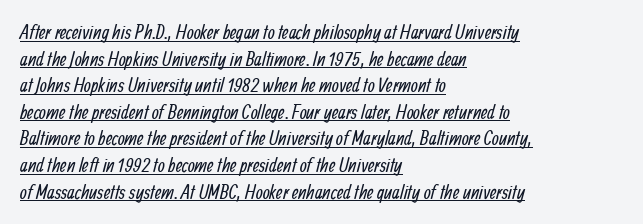
The image shows 20 px text type; set left-aligned, normal line spacing (1.33x), normal letter spacing, underlined.
